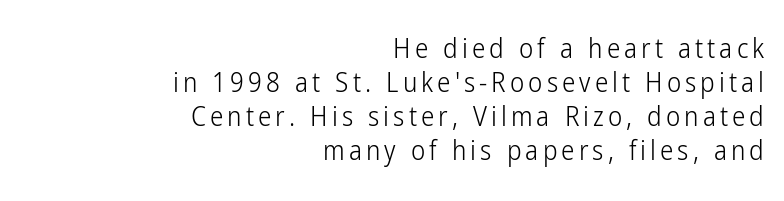
The image shows 27 px text type, upright; set right-aligned, normal line spacing (1.26x), not underlined.
